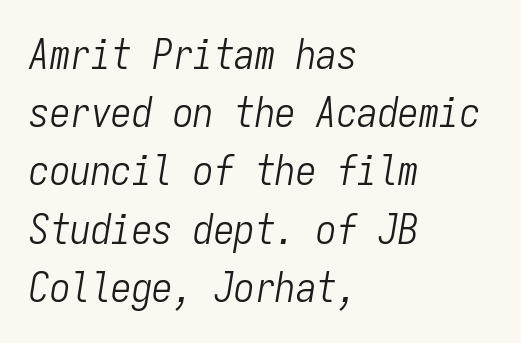
Typeset ragged right — the left edge is the straight one. Bold? No — there's no thickening of the strokes. Each letter, wide or thin by design, is forced into the same width here. These lines keep a tight, regular rhythm from letter to letter. The specimen omits any rule beneath the text block's lines. Yep, that's italic — everything's leaning.
